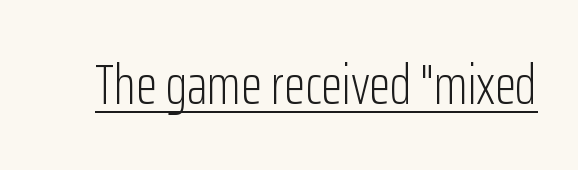
The image shows 55 px light, condensed sans-serif type, upright; set normal letter spacing, underlined; low stroke contrast and a medium x-height.
